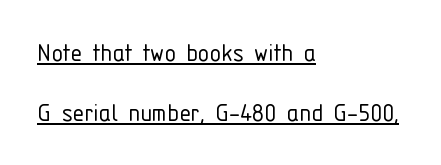
{"serif": "no", "italic": "no", "bold": "no", "weight": "light", "width": "condensed", "stroke_contrast": "low", "x_height": "medium", "monospaced": "no", "underline": "yes", "align": "left", "line_spacing": "loose", "line_spacing_ratio": 2.07, "letter_spacing": "normal", "letter_spacing_em": 0.0, "glyph_px": 29}
